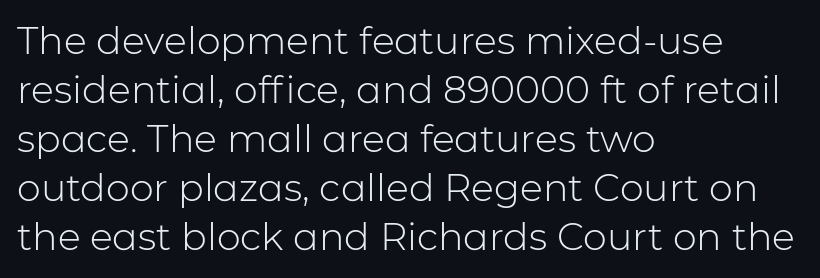
Every character sits straight up, as roman type does. The letters sit at their default tracking, neither squeezed nor spread. Visually the block forms a straight wall on the left and a jagged coastline on the right. This sample has the flowing, uneven cadence of proportional lettering.
